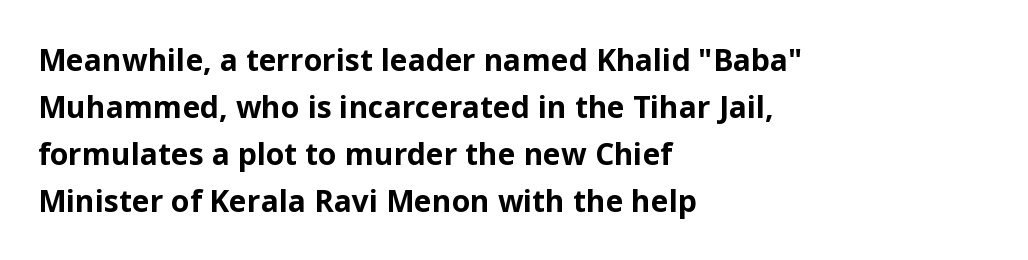
Q: Is the text bold? A: Yes.
Q: Is the text italic (slanted)? A: No, it is upright.
Q: Is the typeface a serif or a sans-serif typeface? A: Sans-serif.
Q: Is the text underlined? A: No.
Q: How is the paragraph aligned? A: Left-aligned.
Q: Is the spacing between letters normal or unusually wide? A: Normal.
Q: Is the spacing between lines tight, normal or loose? A: Normal.
Q: Width (condensed, normal, or wide)? A: Normal.
Q: Stroke contrast? A: Low.
Q: x-height? A: Medium.
Q: Monospaced? A: No.
